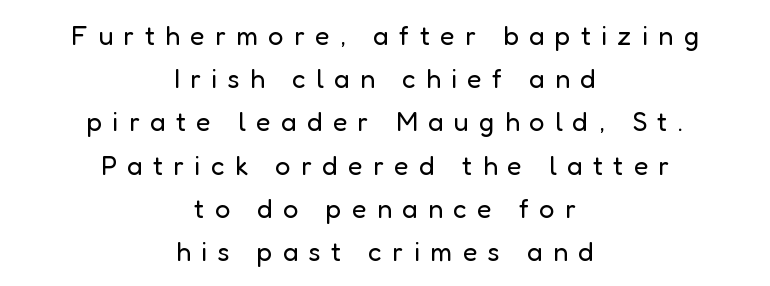
Tall strokes in this sample are plumb rather than angled. The lines are quadded center. This rendering features lettering with no underline. These lines sit exactly where default settings would place them.
